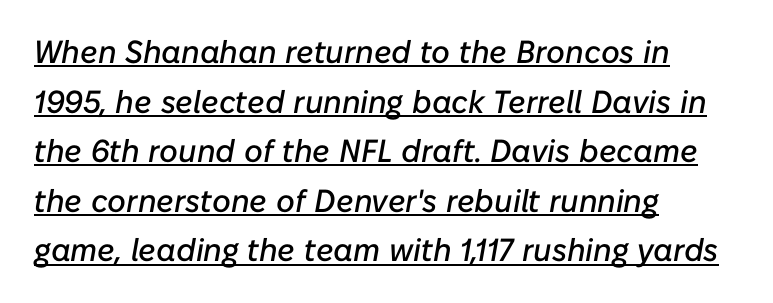
The image shows 32 px text type, italic (leaning right); set left-aligned, normal line spacing (1.55x), normal letter spacing, underlined; low stroke contrast and a medium x-height.
